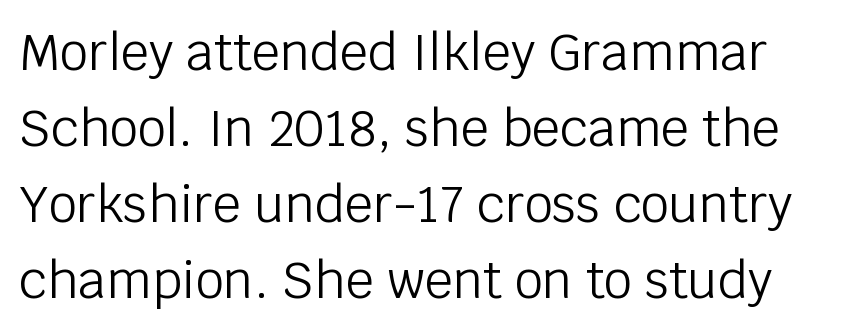
The passage shown is not underscored anywhere. Observe the ordinary spacing: letters are neighbours, not strangers. Each stroke keeps to a modest, everyday thickness or less. Summary of vertical rhythm: regular, with standard interline spacing.
